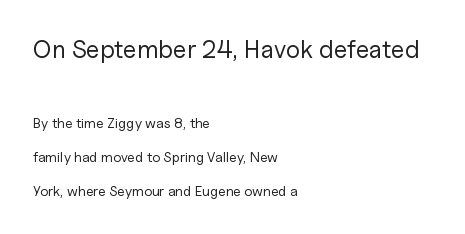
Q: Is the text bold? A: No.
Q: Is the text italic (slanted)? A: No, it is upright.
Q: Is the text underlined? A: No.
Q: How is the paragraph aligned? A: Left-aligned.
Q: Is the spacing between letters normal or unusually wide? A: Normal.
Q: Is the spacing between lines tight, normal or loose? A: Loose.
Q: Which block of text is set in a larger size, the first (top) or the second (bottom)? A: The first (top) one.
